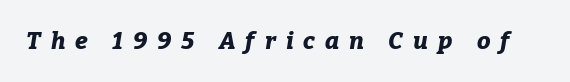
Q: Is the text bold? A: Yes.
Q: Is the text italic (slanted)? A: Yes, it leans right by about 9 degrees.
Q: Is the text underlined? A: No.
Q: Is the spacing between letters normal or unusually wide? A: Unusually wide.
